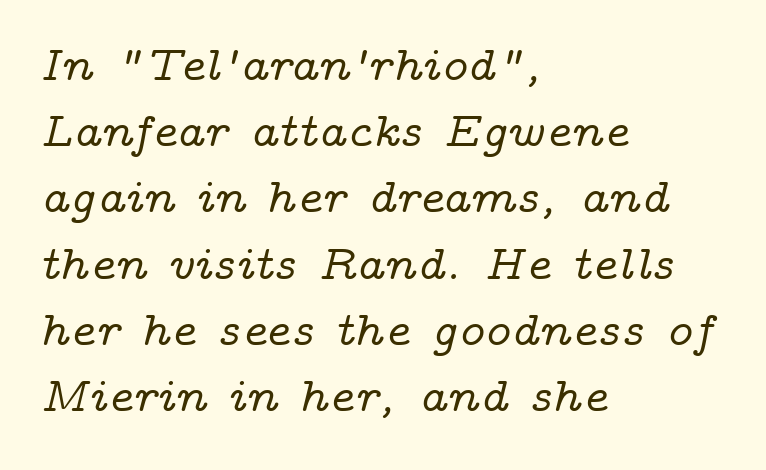
{"serif": "yes", "italic": "yes", "lean": "right", "slant_degrees": 14, "width": "wide", "stroke_contrast": "low", "x_height": "medium", "monospaced": "no", "underline": "no", "align": "left", "line_spacing": "normal", "line_spacing_ratio": 1.38, "letter_spacing": "normal", "letter_spacing_em": 0.0, "glyph_px": 48}
